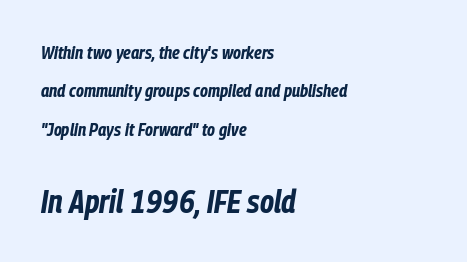
{"italic": "yes", "lean": "right", "slant_degrees": 9, "bold": "yes", "weight": "bold", "width": "condensed", "stroke_contrast": "low", "x_height": "medium", "monospaced": "no", "underline": "no", "align": "left", "line_spacing": "loose", "line_spacing_ratio": 2.13, "letter_spacing": "normal", "letter_spacing_em": 0.0, "larger_block": "second", "size_ratio": 1.78, "glyph_px": 32}
